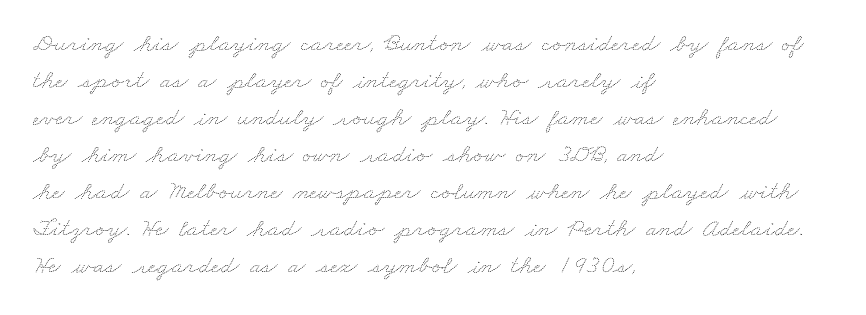
Q: Is the text bold? A: No.
Q: Is the text underlined? A: No.
Q: How is the paragraph aligned? A: Left-aligned.
Q: Is the spacing between letters normal or unusually wide? A: Normal.
Q: Is the spacing between lines tight, normal or loose? A: Normal.
